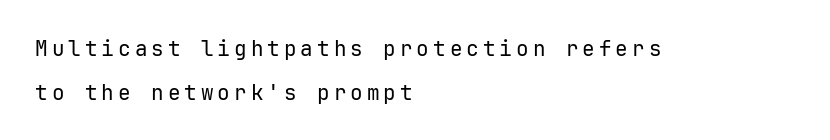
The image shows 21 px text type, upright; set left-aligned, loose line spacing (2.09x), not underlined.
